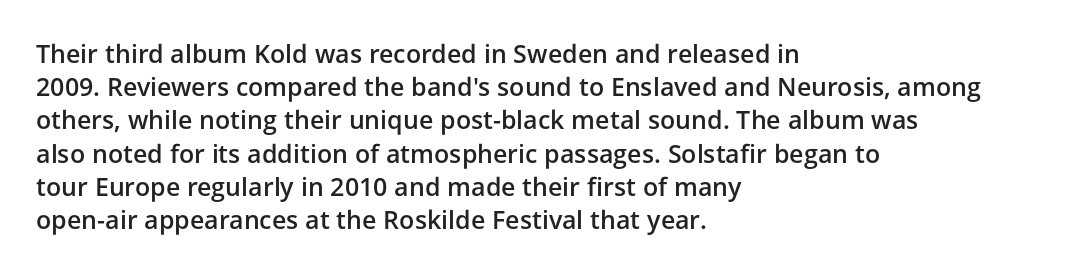
{"italic": "no", "bold": "semi", "underline": "no", "align": "left", "line_spacing": "normal", "line_spacing_ratio": 1.33, "letter_spacing": "normal", "letter_spacing_em": 0.0, "glyph_px": 25}
